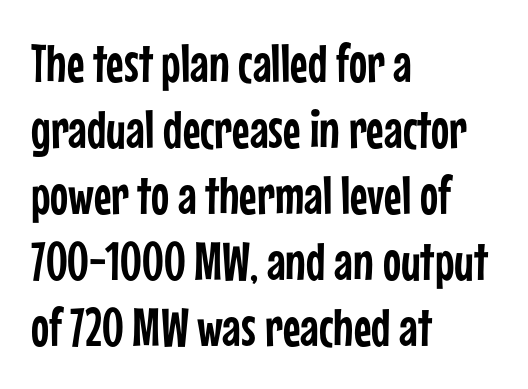
The image shows 54 px condensed sans-serif type, upright; set left-aligned, line spacing 1.22x, normal letter spacing, not underlined; low stroke contrast and a medium x-height.
